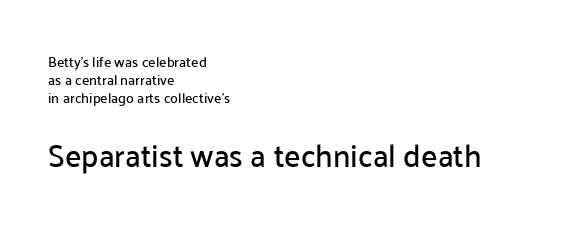
Size contrast runs from small at the top to large at the bottom. The passage is arranged the way most books set body copy — flush left. How would I describe the line gaps? Plain and ordinary. Ascenders rise straight up at ninety degrees. Does extra space separate the letters? No, they use regular spacing. Proportional: the letters do not fall into vertical columns.
